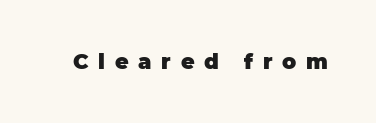
{"italic": "no", "bold": "yes", "underline": "no", "letter_spacing": "wide", "letter_spacing_em": 0.46, "glyph_px": 21}
